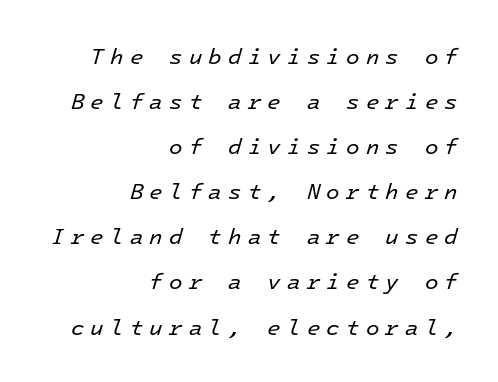
Italic: yes, the glyphs are oblique. One glance says open: line gaps are wider than usual. In CSS terms this would be text-align: right. Letter spacing: wide.
